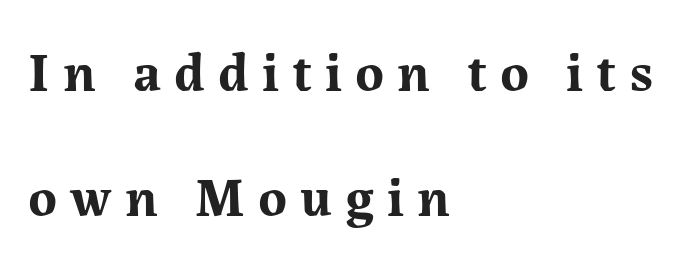
The image shows 55 px bold serif type, upright; set left-aligned, loose line spacing (2.28x), unusually wide letter spacing (+0.24 em), not underlined; medium stroke contrast and a medium x-height.
